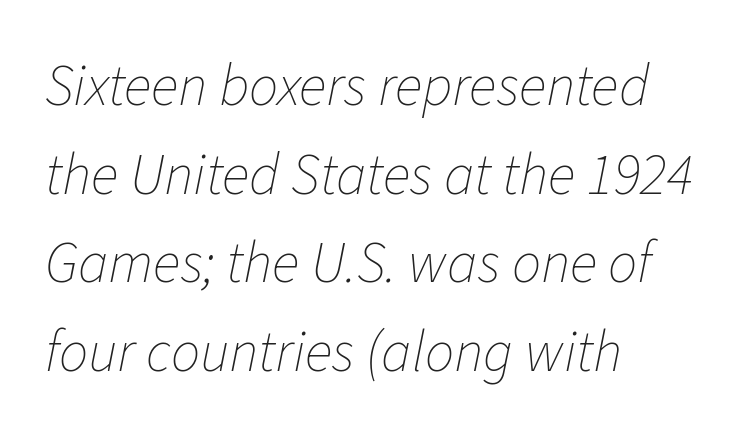
Q: Is the text bold? A: No.
Q: Is the text italic (slanted)? A: Yes, it leans right by about 11 degrees.
Q: Is the text underlined? A: No.
Q: How is the paragraph aligned? A: Left-aligned.
Q: Is the spacing between letters normal or unusually wide? A: Normal.
Q: Is the spacing between lines tight, normal or loose? A: Normal.
Q: Width (condensed, normal, or wide)? A: Normal.
Q: Stroke contrast? A: Low.
Q: x-height? A: Medium.
Q: Monospaced? A: No.
